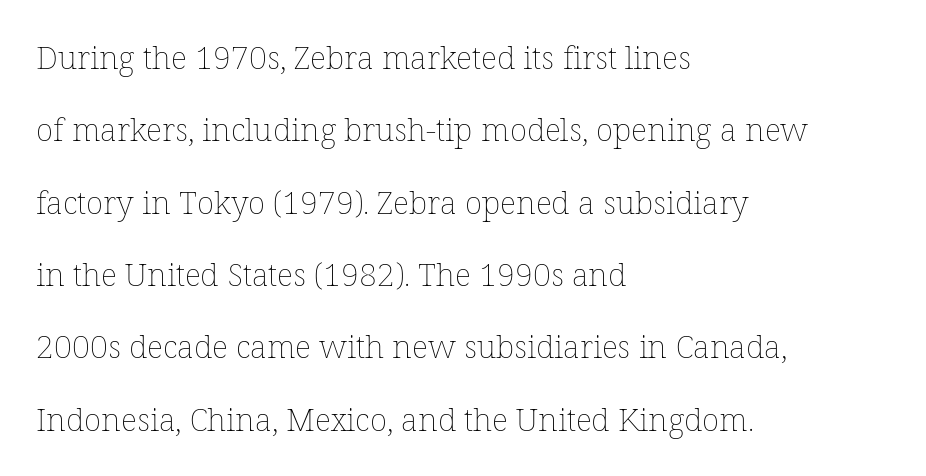
The image shows 32 px thin type, upright; set left-aligned, loose line spacing (2.26x), normal letter spacing, not underlined; low stroke contrast and a medium x-height.
